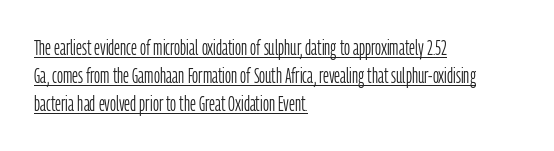
Q: Is the text bold? A: No.
Q: Is the text italic (slanted)? A: No, it is upright.
Q: Is the text underlined? A: Yes.
Q: How is the paragraph aligned? A: Left-aligned.
Q: Is the spacing between letters normal or unusually wide? A: Normal.
Q: Is the spacing between lines tight, normal or loose? A: Normal.
